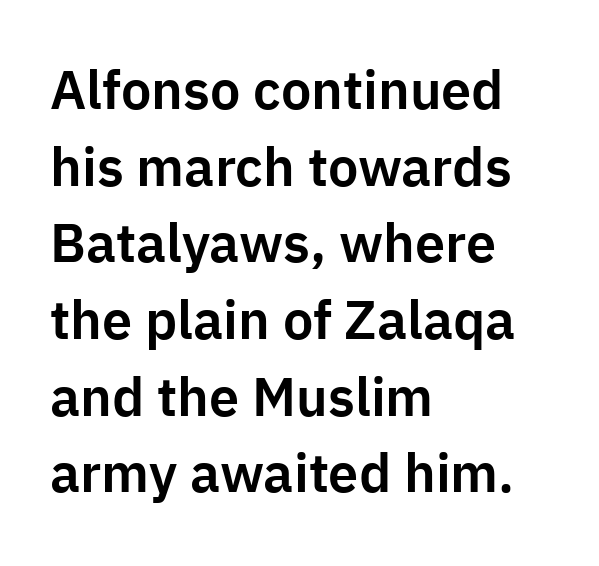
The image shows 54 px sans-serif type, upright; set left-aligned, normal line spacing (1.42x), normal letter spacing, not underlined; low stroke contrast and a medium x-height.
